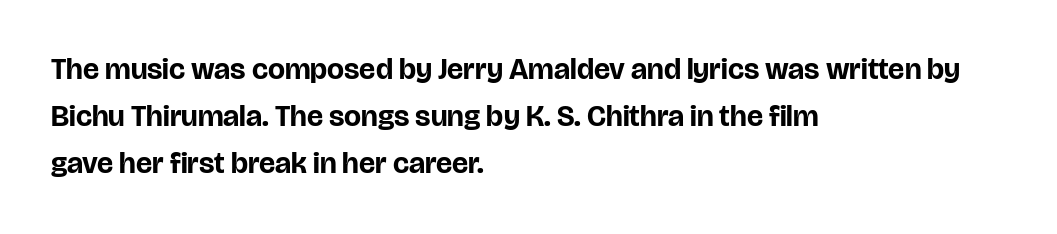
{"serif": "no", "italic": "no", "bold": "yes", "weight": "bold", "width": "normal", "stroke_contrast": "low", "x_height": "large", "monospaced": "no", "underline": "no", "align": "left", "line_spacing": "normal", "line_spacing_ratio": 1.57, "letter_spacing": "normal", "letter_spacing_em": 0.0, "glyph_px": 30}
